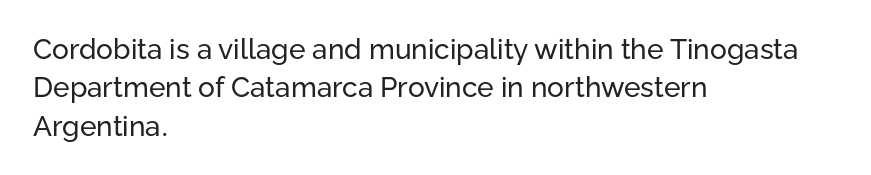
The image shows 28 px regular-weight sans-serif type, upright; set left-aligned, normal line spacing (1.37x), normal letter spacing, not underlined; low stroke contrast and a medium x-height.
